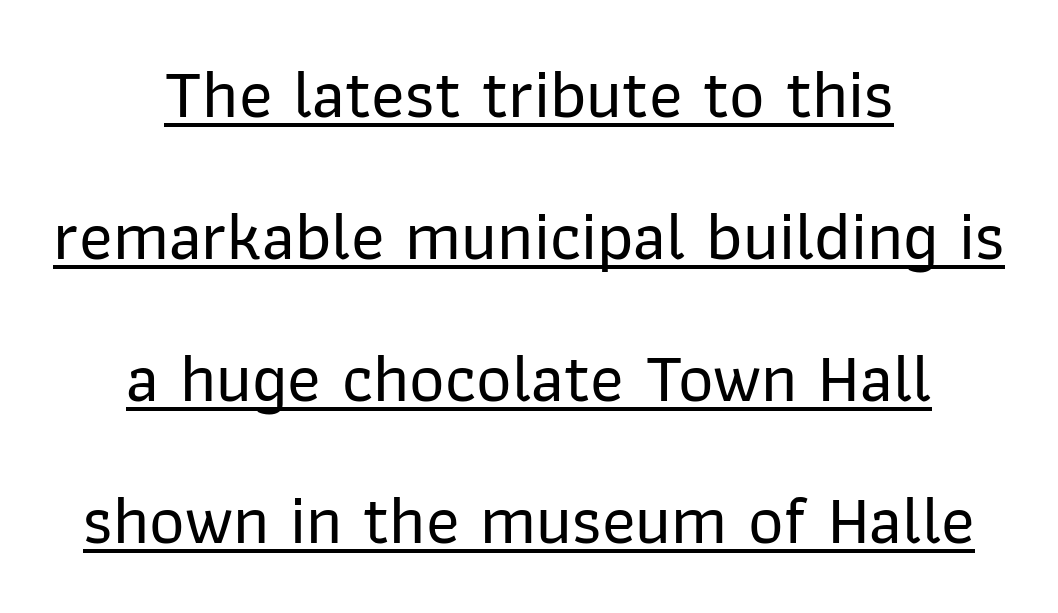
Q: Is the text italic (slanted)? A: No, it is upright.
Q: Is the typeface a serif or a sans-serif typeface? A: Sans-serif.
Q: Is the text underlined? A: Yes.
Q: How is the paragraph aligned? A: Centered.
Q: Is the spacing between letters normal or unusually wide? A: Normal.
Q: Is the spacing between lines tight, normal or loose? A: Loose.
Q: Width (condensed, normal, or wide)? A: Normal.
Q: Stroke contrast? A: Low.
Q: x-height? A: Medium.
Q: Monospaced? A: No.
